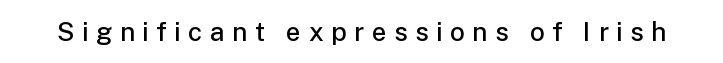
The face used here is a semibold: visibly heavier than regular, lighter than bold. The horizontal fit of the characters is loose and conspicuously gappy. Check under the words: just untouched page. Vertical strokes here are truly vertical.
